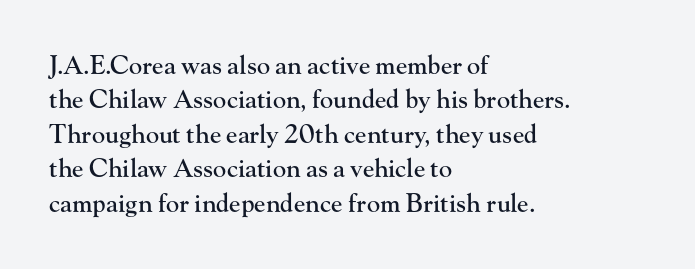
Style check: upright. All the whitespace from short lines collects on the right. Rule under the text: the space is simply empty. Leading matches the norm, producing a regular column.
